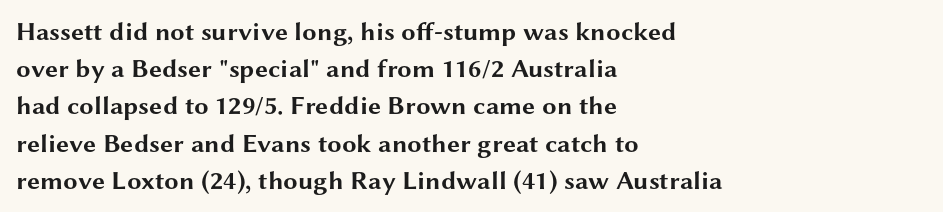
{"italic": "no", "bold": "yes", "underline": "no", "align": "left", "line_spacing": "normal", "line_spacing_ratio": 1.43, "letter_spacing": "normal", "letter_spacing_em": 0.0, "glyph_px": 26}
